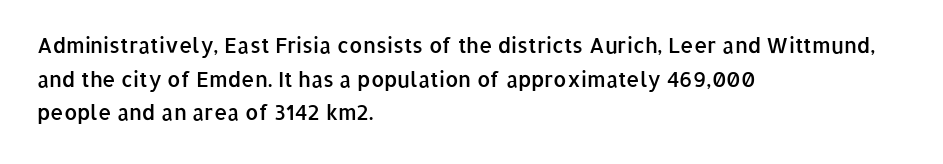
In terms of leading, this rendering sits right in the middle. These words are printed semibold, heavier than regular yet not bold. One-word summary of the alignment: left. Underline: absent.
